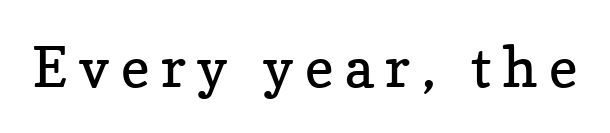
The image shows 56 px regular-weight serif type, upright; set unusually wide letter spacing (+0.21 em), not underlined; low stroke contrast and a medium x-height.
